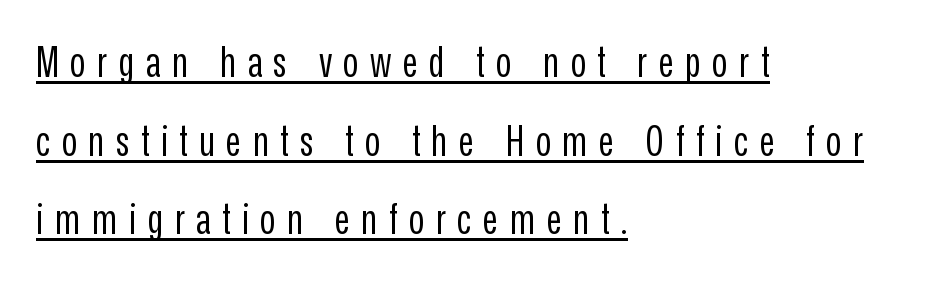
The image shows 42 px regular-weight, condensed sans-serif type, upright; set left-aligned, line spacing 1.87x, unusually wide letter spacing (+0.27 em), underlined; low stroke contrast and a medium x-height.
